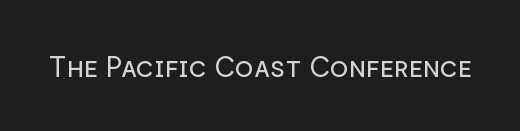
{"serif": "no", "italic": "no", "bold": "no", "weight": "regular", "width": "normal", "stroke_contrast": "low", "x_height": "medium", "monospaced": "no", "underline": "no", "letter_spacing": "normal", "letter_spacing_em": 0.0, "glyph_px": 28}
